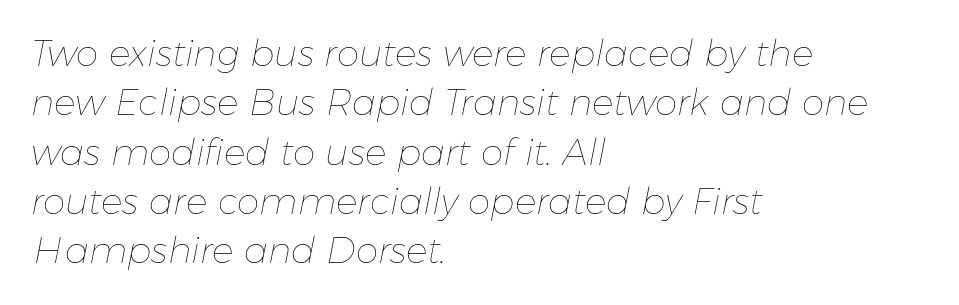
The font sits on the lighter half of the weight spectrum, regular included. The rendering uses a moderate line-height, typical for paragraphs. The horizontal fit of the characters is conventional and even. A typesetter would call this proportional, since set widths differ per character. The typesetter chose a ragged-right arrangement here. This sample uses an oblique cut, with every glyph tilted off the vertical.
